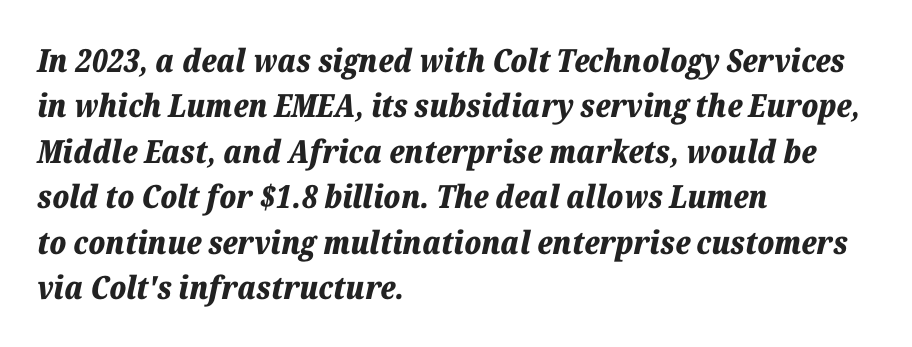
Q: Is the text bold? A: Yes.
Q: Is the text italic (slanted)? A: Yes, it leans right by about 12 degrees.
Q: Is the text underlined? A: No.
Q: How is the paragraph aligned? A: Left-aligned.
Q: Is the spacing between letters normal or unusually wide? A: Normal.
Q: Is the spacing between lines tight, normal or loose? A: Normal.
Q: Width (condensed, normal, or wide)? A: Normal.
Q: Stroke contrast? A: Low.
Q: x-height? A: Medium.
Q: Monospaced? A: No.
